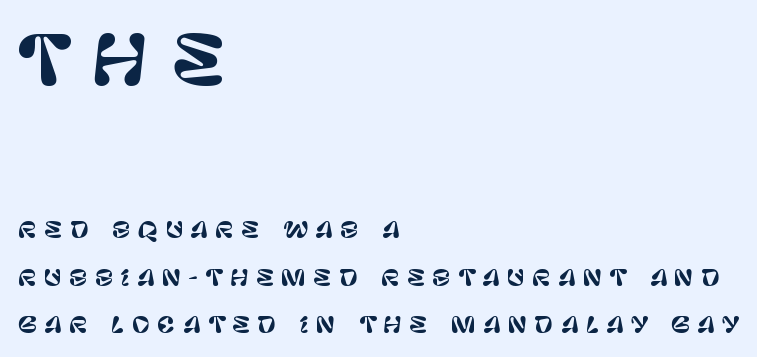
{"serif": "no", "width": "normal", "stroke_contrast": "low", "x_height": "large", "monospaced": "no", "underline": "no", "align": "left", "line_spacing": "loose", "line_spacing_ratio": 2.16, "letter_spacing": "wide", "letter_spacing_em": 0.33, "larger_block": "first", "size_ratio": 3.05, "glyph_px": 67}
